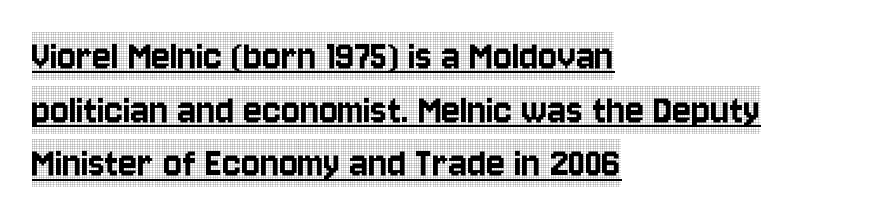
{"serif": "yes", "italic": "no", "width": "condensed", "x_height": "large", "monospaced": "no", "underline": "yes", "align": "left", "line_spacing_ratio": 1.22, "letter_spacing": "normal", "letter_spacing_em": 0.0, "glyph_px": 44}
